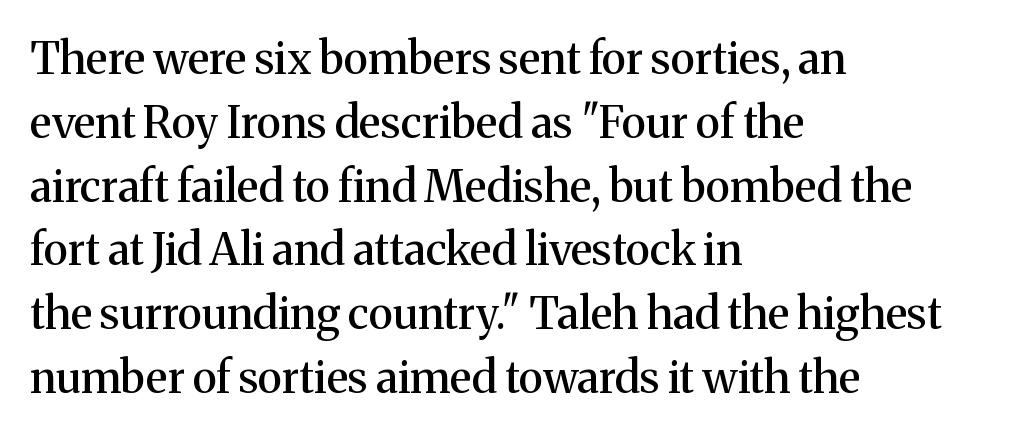
Q: Is the text italic (slanted)? A: No, it is upright.
Q: Is the typeface a serif or a sans-serif typeface? A: Serif.
Q: Is the text underlined? A: No.
Q: How is the paragraph aligned? A: Left-aligned.
Q: Is the spacing between letters normal or unusually wide? A: Normal.
Q: Is the spacing between lines tight, normal or loose? A: Normal.
Q: Width (condensed, normal, or wide)? A: Normal.
Q: Stroke contrast? A: Medium.
Q: x-height? A: Medium.
Q: Monospaced? A: No.
